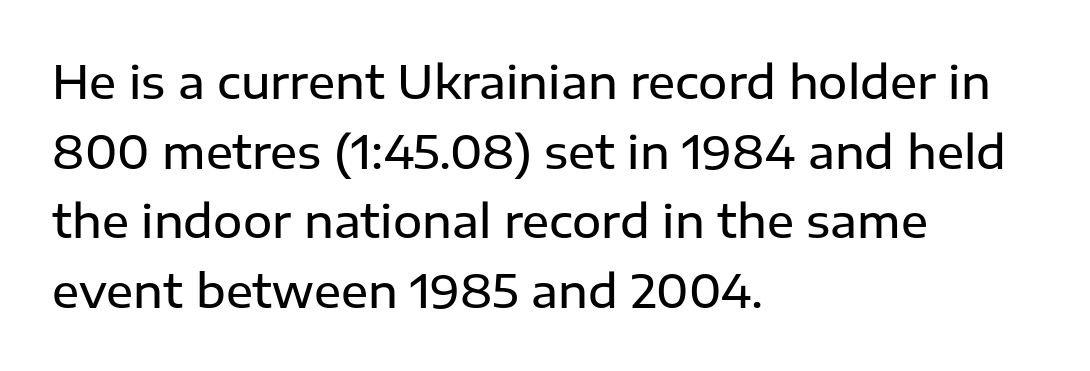
The image shows 45 px semibold sans-serif type, upright; set left-aligned, normal line spacing (1.55x), normal letter spacing, not underlined; low stroke contrast and a medium x-height.
